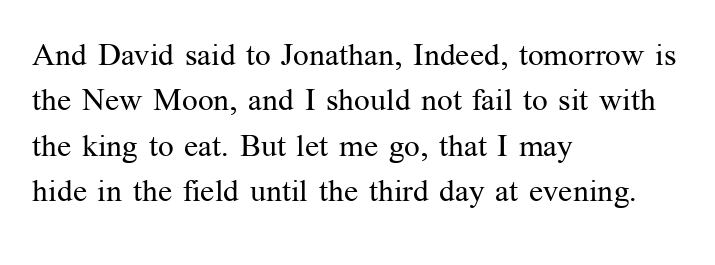
Q: Is the text bold? A: No.
Q: Is the text italic (slanted)? A: No, it is upright.
Q: Is the typeface a serif or a sans-serif typeface? A: Serif.
Q: Is the text underlined? A: No.
Q: How is the paragraph aligned? A: Left-aligned.
Q: Is the spacing between letters normal or unusually wide? A: Normal.
Q: Is the spacing between lines tight, normal or loose? A: Normal.
Q: Width (condensed, normal, or wide)? A: Normal.
Q: Stroke contrast? A: Medium.
Q: x-height? A: Medium.
Q: Monospaced? A: No.
